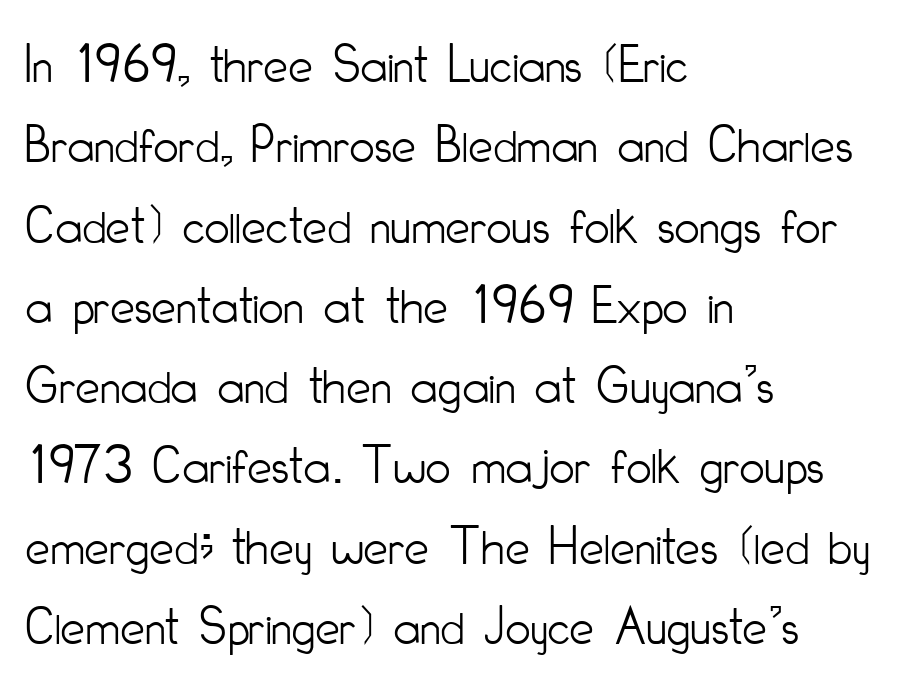
{"serif": "no", "italic": "no", "bold": "no", "weight": "light", "width": "condensed", "stroke_contrast": "low", "x_height": "small", "monospaced": "no", "underline": "no", "align": "left", "line_spacing": "normal", "line_spacing_ratio": 1.46, "letter_spacing": "normal", "letter_spacing_em": 0.0, "glyph_px": 55}
